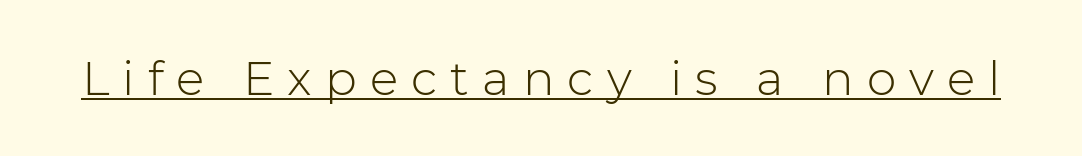
Vertical stems look standard width or narrower in stroke. Beneath each row of characters lies a ruled line. Look at the bottom of the vertical strokes: they stop flat, with no serifs. Do the letters lean? They stand straight. The tracking jumps out immediately: characters are airy and widely separated. The rendering uses natural spacing where letterforms have individual widths.
